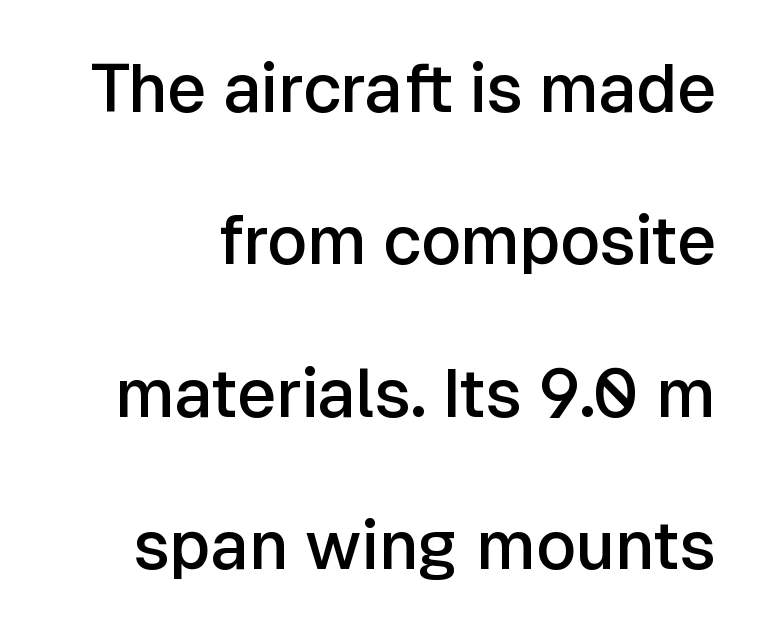
{"serif": "no", "italic": "no", "bold": "semi", "weight": "semibold", "width": "normal", "stroke_contrast": "low", "x_height": "medium", "monospaced": "no", "underline": "no", "line_spacing": "loose", "line_spacing_ratio": 2.24, "letter_spacing": "normal", "letter_spacing_em": 0.0, "glyph_px": 68}
